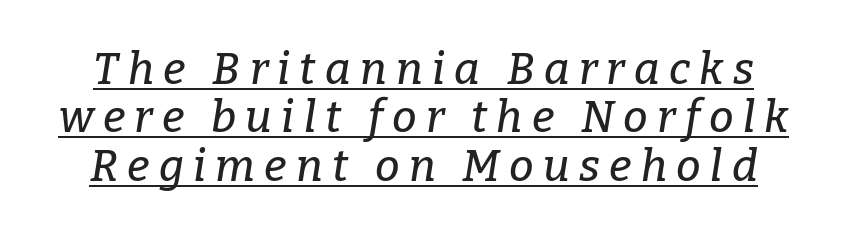
Descenders here cross a horizontal rule under the line. Looks like regular typesetting: each glyph gets only the width it needs. Cramped leading. Small tapered or slab feet sit at the stroke ends, so this counts as serif.
